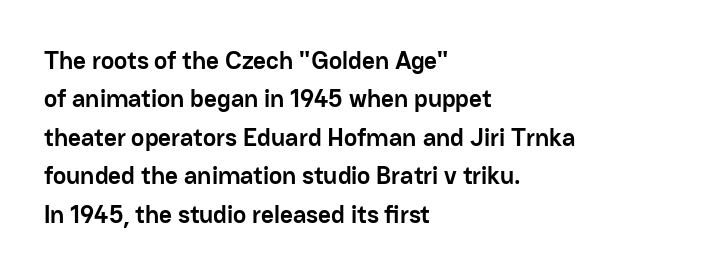
The image shows 25 px bold type, upright; set left-aligned, normal line spacing (1.54x), normal letter spacing, not underlined.
